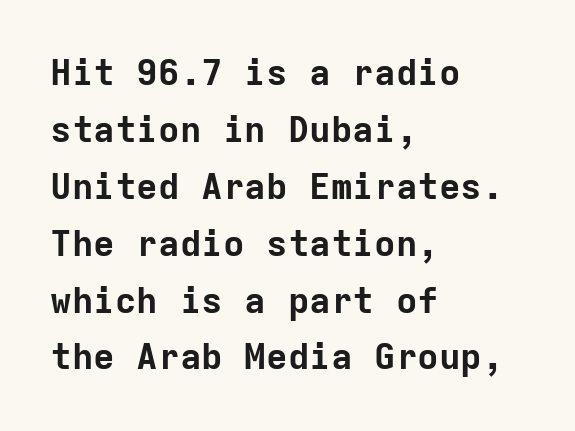
The image shows 36 px bold sans-serif type, upright, monospaced; set left-aligned, normal line spacing (1.58x), normal letter spacing, not underlined; low stroke contrast and a medium x-height.
